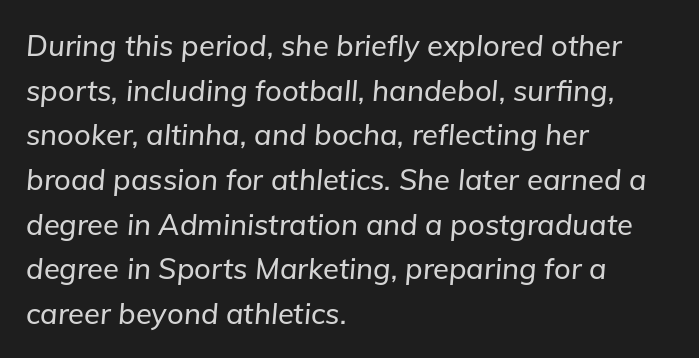
{"italic": "yes", "lean": "right", "slant_degrees": 5, "width": "normal", "stroke_contrast": "low", "x_height": "medium", "monospaced": "no", "underline": "no", "align": "left", "line_spacing": "normal", "line_spacing_ratio": 1.54, "letter_spacing": "normal", "letter_spacing_em": 0.0, "glyph_px": 29}
